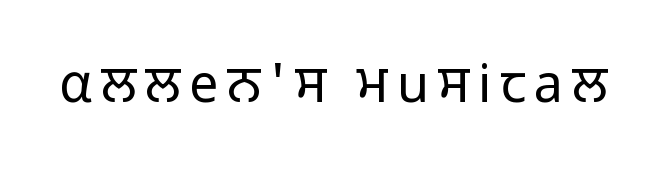
Is this a fixed-width face? No — the glyphs have proportional, varying widths. You can tell from the bare stems that sans-serif type was used. The font sits on the lighter half of the weight spectrum, regular included. The foot of each line stays bare and open. Posture: vertical.
